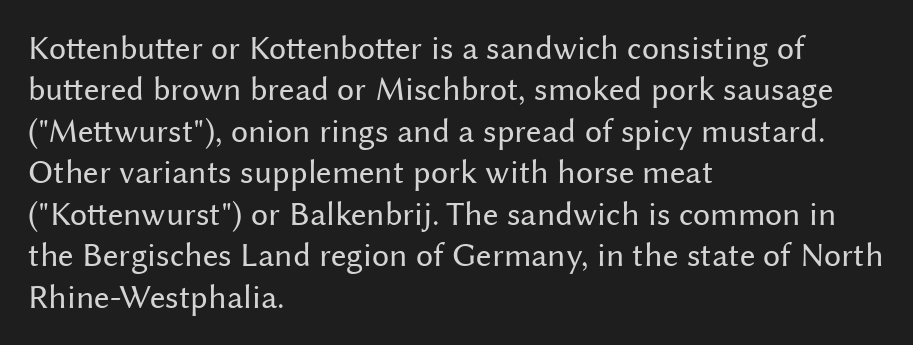
Italic? Not at all — the glyphs are vertical. This rendering leaves character spacing at its baseline value. This reads as an unemphasized weight, regular at the heaviest. The font family rendered here belongs to the sans-serif group. The paragraph shown leans on its left margin. Spacing verdict: proportional, widths tailored to each character.
